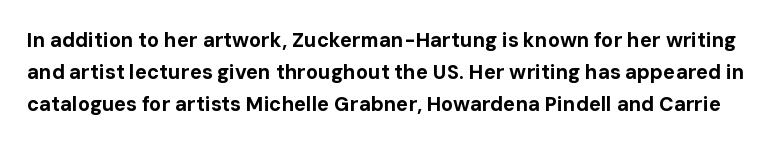
Q: Is the text bold? A: Yes.
Q: Is the text italic (slanted)? A: No, it is upright.
Q: Is the text underlined? A: No.
Q: Is the spacing between letters normal or unusually wide? A: Normal.
Q: Is the spacing between lines tight, normal or loose? A: Normal.
